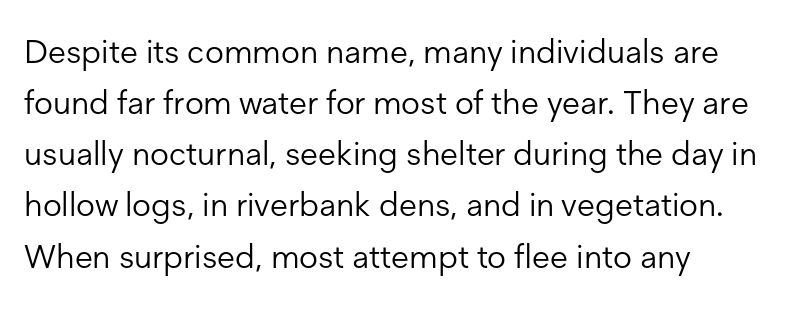
{"serif": "no", "italic": "no", "bold": "no", "weight": "light", "width": "normal", "stroke_contrast": "low", "x_height": "medium", "monospaced": "no", "underline": "no", "line_spacing": "normal", "line_spacing_ratio": 1.55, "letter_spacing": "normal", "letter_spacing_em": 0.0, "glyph_px": 33}
